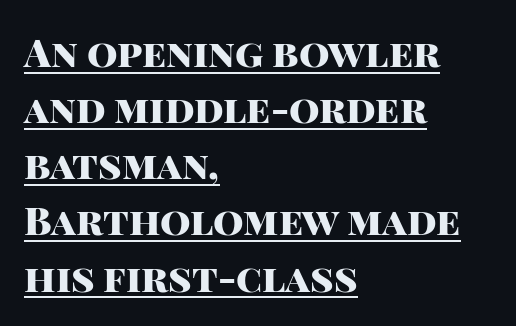
These lines are set flush left with a ragged right edge. This sample keeps an unexceptional amount of space between lines. This sample carries an underscore along the baseline area. These lines were composed using upright roman letters. How are the letters spaced? Ordinarily, with no added tracking.
